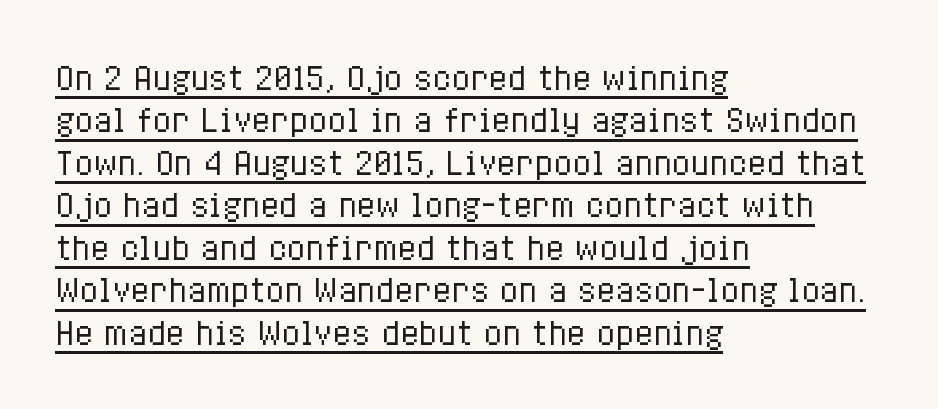
Q: Is the text bold? A: No.
Q: Is the text italic (slanted)? A: No, it is upright.
Q: Is the text underlined? A: Yes.
Q: How is the paragraph aligned? A: Left-aligned.
Q: Is the spacing between letters normal or unusually wide? A: Normal.
Q: Is the spacing between lines tight, normal or loose? A: Normal.
Q: Width (condensed, normal, or wide)? A: Condensed.
Q: Stroke contrast? A: Low.
Q: x-height? A: Medium.
Q: Monospaced? A: No.
